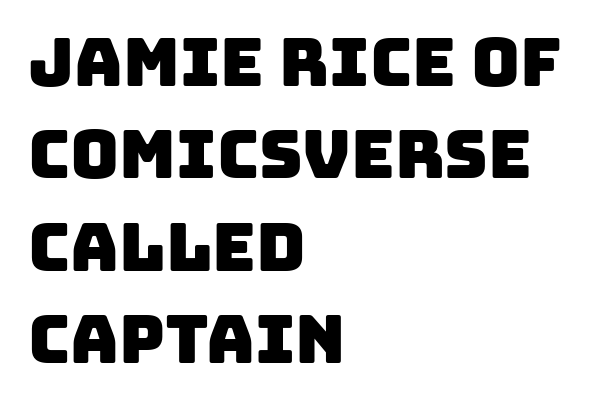
Q: Is the typeface a serif or a sans-serif typeface? A: Sans-serif.
Q: Is the text underlined? A: No.
Q: How is the paragraph aligned? A: Left-aligned.
Q: Is the spacing between letters normal or unusually wide? A: Normal.
Q: Is the spacing between lines tight, normal or loose? A: Normal.
Q: Width (condensed, normal, or wide)? A: Normal.
Q: Stroke contrast? A: Low.
Q: x-height? A: Large.
Q: Monospaced? A: No.
